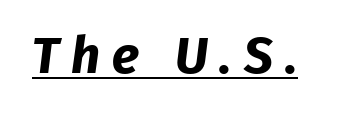
{"serif": "no", "bold": "yes", "weight": "bold", "width": "normal", "stroke_contrast": "low", "x_height": "medium", "monospaced": "no", "underline": "yes", "letter_spacing": "wide", "letter_spacing_em": 0.23, "glyph_px": 51}
